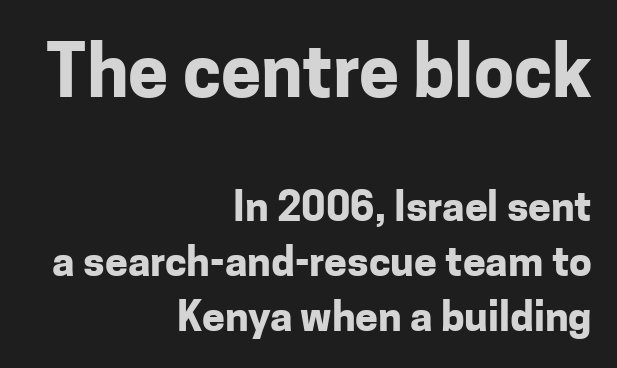
{"serif": "no", "italic": "no", "bold": "yes", "weight": "bold", "width": "normal", "stroke_contrast": "low", "x_height": "medium", "monospaced": "no", "underline": "no", "align": "right", "line_spacing": "normal", "line_spacing_ratio": 1.35, "letter_spacing": "normal", "letter_spacing_em": 0.0, "larger_block": "first", "size_ratio": 1.76, "glyph_px": 72}
